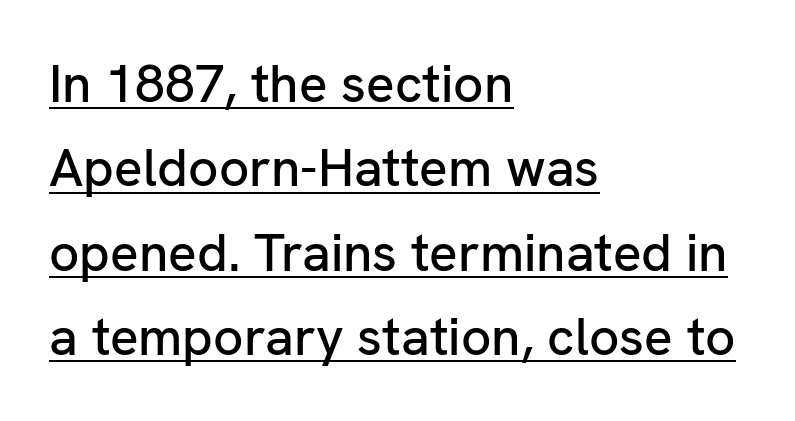
The image shows 53 px sans-serif type, upright; set left-aligned, normal line spacing (1.59x), normal letter spacing, underlined; low stroke contrast and a medium x-height.
